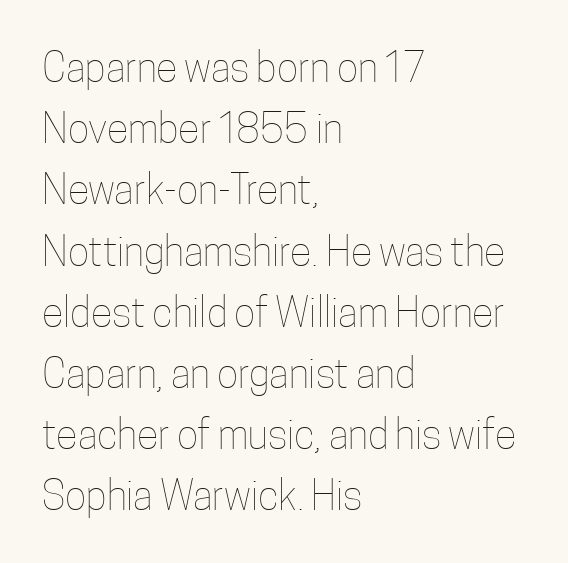
{"italic": "no", "bold": "no", "weight": "thin", "width": "condensed", "stroke_contrast": "low", "x_height": "medium", "monospaced": "no", "underline": "no", "align": "left", "line_spacing": "normal", "line_spacing_ratio": 1.53, "letter_spacing": "normal", "letter_spacing_em": 0.0, "glyph_px": 40}
